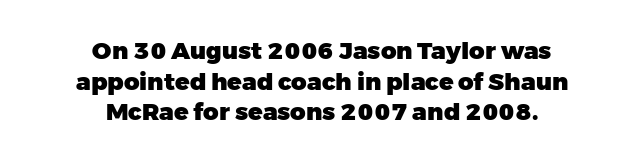
The image shows 24 px bold type, upright; set centered, normal line spacing (1.28x), normal letter spacing, not underlined.
